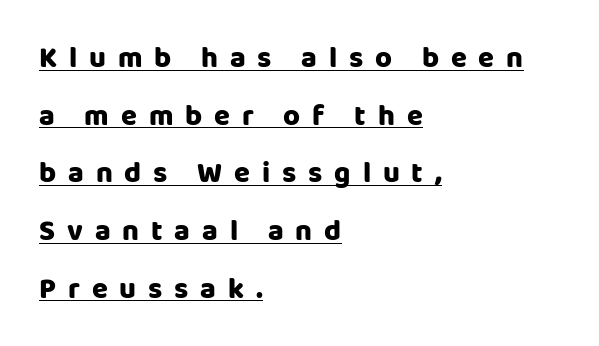
The image shows 29 px sans-serif type, upright; set left-aligned, loose line spacing (1.99x), unusually wide letter spacing (+0.41 em), underlined; low stroke contrast and a large x-height.
